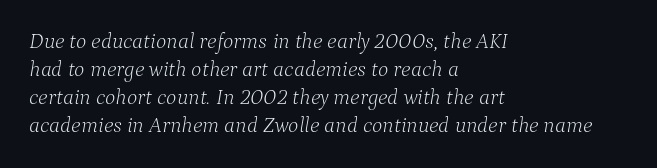
The image shows 22 px text type, italic (leaning right); set left-aligned, normal line spacing (1.28x), normal letter spacing, not underlined.
